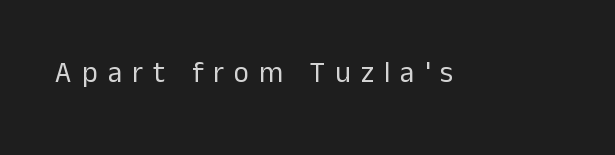
Nobody drew a line under any word here. Varying glyph widths throughout — classic text-font behaviour. This rendering employs a face without finishing strokes, i.e., a sans-serif. Weight: not bold — regular or lighter. Is there any slant? The stems are plumb.
